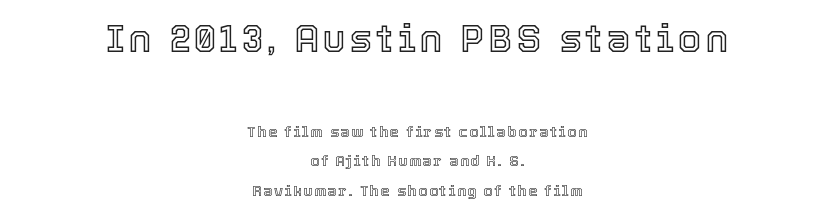
This sample is center-justified, so both line endings float freely. The type sits square on the baseline with zero lean. The face used here is proportionally spaced, like ordinary book or web type. Reading top to bottom, the characters get smaller at the block break. Widely set lines give the paragraph a tall, airy silhouette.
